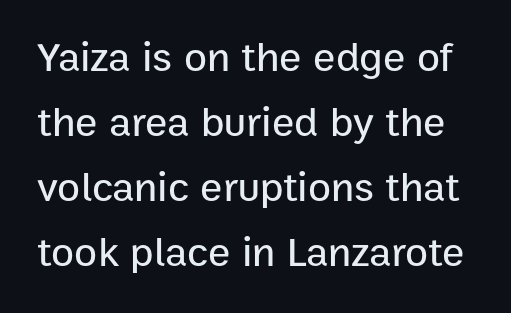
The zone under the glyphs is completely vacant. The lettering stays uniformly vertical, giving the passage a roman look. This sample has the flowing, uneven cadence of proportional lettering. The designer went with a sans here, leaving each stem footless.
